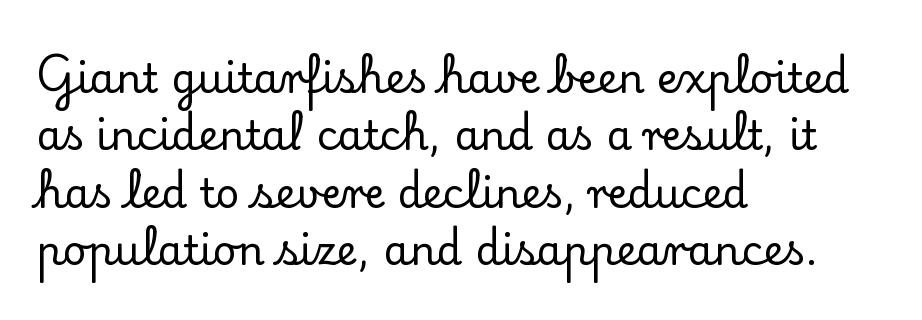
Stroke terminals: seriffed. Compared with typical body copy, the letter spacing here is the same. Successive baselines arrive at the customary interval. Casual observation: everything's shoved over to the left. The rendering uses natural spacing where letterforms have individual widths.
